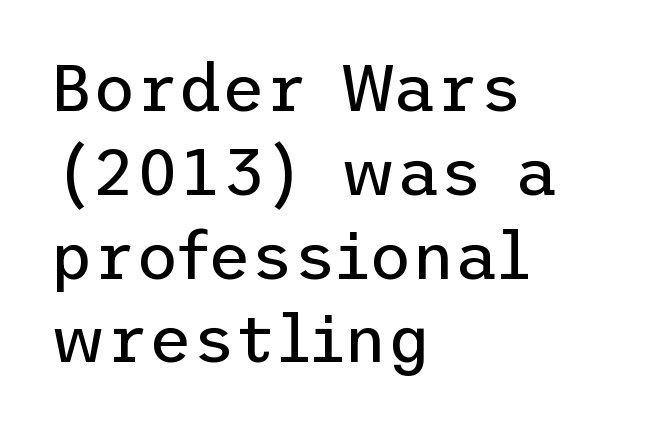
The passage is arranged the way most books set body copy — flush left. Grotesque or geometric, the face here clearly has no serifs. The font sits on the lighter half of the weight spectrum, regular included. Interline gaps are of average width in this sample. Has an underline been added? It has not. Here the glyphs are tracked normally, forming tight word shapes.
